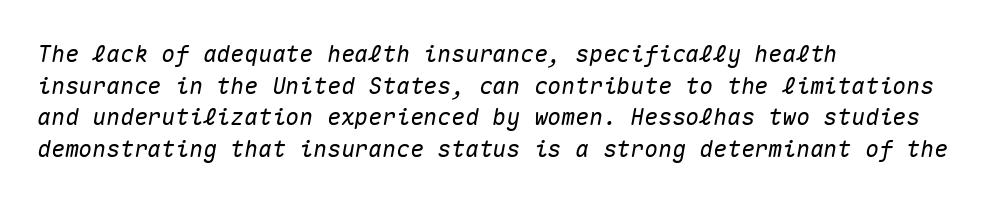
The image shows 23 px text type, italic (leaning right); set left-aligned, normal line spacing (1.37x), normal letter spacing, not underlined.
